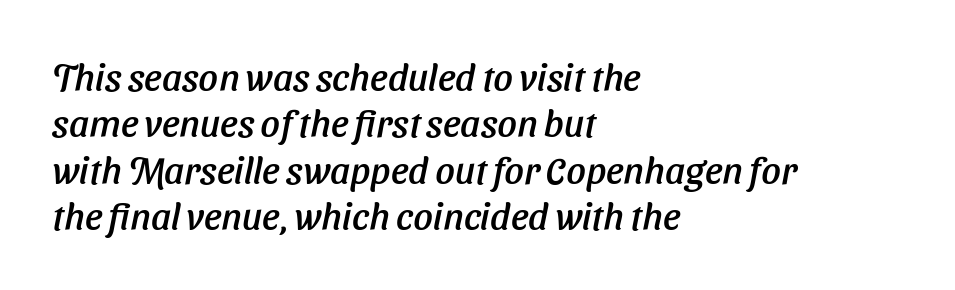
{"width": "normal", "stroke_contrast": "low", "x_height": "medium", "monospaced": "no", "underline": "no", "align": "left", "line_spacing_ratio": 1.22, "letter_spacing": "normal", "letter_spacing_em": 0.0, "glyph_px": 38}
